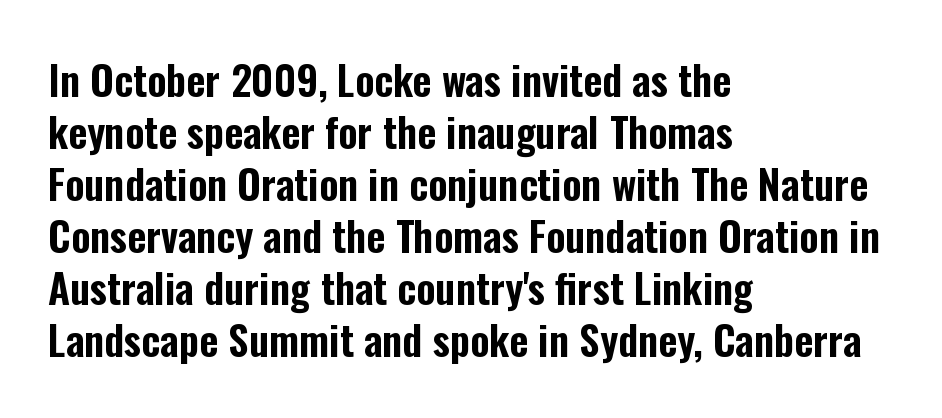
Q: Is the text italic (slanted)? A: No, it is upright.
Q: Is the typeface a serif or a sans-serif typeface? A: Sans-serif.
Q: Is the text underlined? A: No.
Q: How is the paragraph aligned? A: Left-aligned.
Q: Is the spacing between letters normal or unusually wide? A: Normal.
Q: Is the spacing between lines tight, normal or loose? A: Normal.
Q: Width (condensed, normal, or wide)? A: Condensed.
Q: Stroke contrast? A: Low.
Q: x-height? A: Medium.
Q: Monospaced? A: No.
